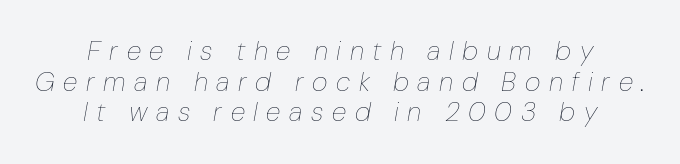
Q: Is the text bold? A: No.
Q: Is the text italic (slanted)? A: Yes, it leans right by about 10 degrees.
Q: Is the text underlined? A: No.
Q: How is the paragraph aligned? A: Centered.
Q: Is the spacing between letters normal or unusually wide? A: Unusually wide.
Q: Is the spacing between lines tight, normal or loose? A: Tight.
